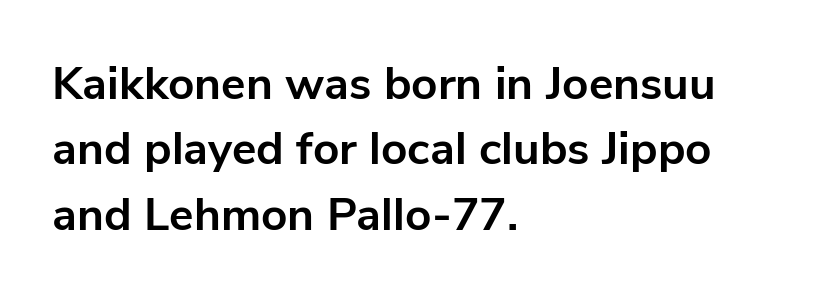
The image shows 46 px bold sans-serif type, upright; set left-aligned, normal line spacing (1.42x), normal letter spacing, not underlined; low stroke contrast and a medium x-height.
